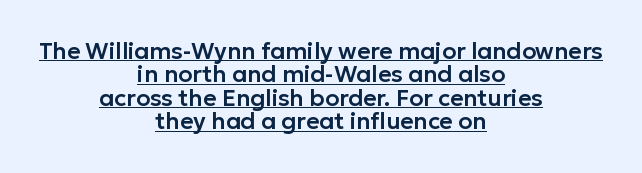
Q: Is the text italic (slanted)? A: No, it is upright.
Q: Is the text underlined? A: Yes.
Q: How is the paragraph aligned? A: Centered.
Q: Is the spacing between letters normal or unusually wide? A: Normal.
Q: Is the spacing between lines tight, normal or loose? A: Tight.
